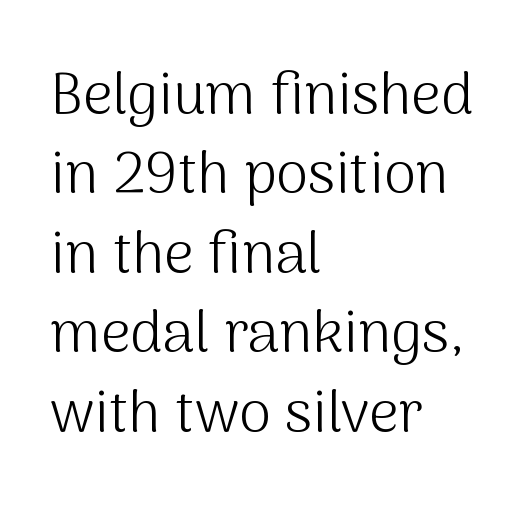
Q: Is the text bold? A: No.
Q: Is the text italic (slanted)? A: No, it is upright.
Q: Is the typeface a serif or a sans-serif typeface? A: Sans-serif.
Q: Is the text underlined? A: No.
Q: How is the paragraph aligned? A: Left-aligned.
Q: Is the spacing between letters normal or unusually wide? A: Normal.
Q: Is the spacing between lines tight, normal or loose? A: Normal.
Q: Width (condensed, normal, or wide)? A: Normal.
Q: Stroke contrast? A: Medium.
Q: x-height? A: Medium.
Q: Monospaced? A: No.
